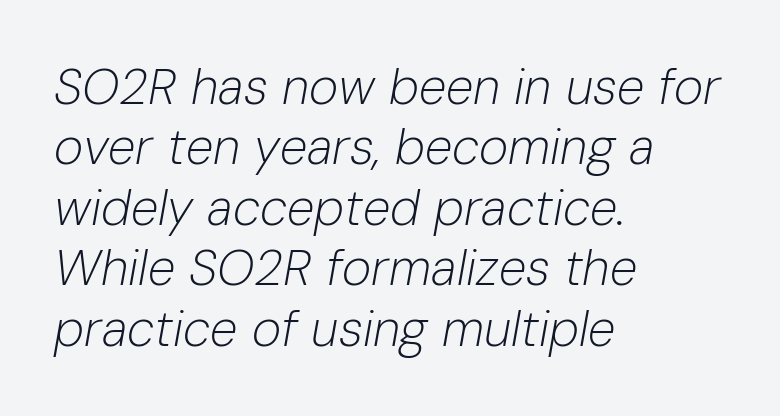
These lines stack with their left ends in a neat column. Characters are canted at an angle relative to the baseline's perpendicular. Note the varied advance widths — an 'i' is clearly narrower than an 'm'. Letter spacing: default. The letterforms sit at book weight or below. Just letters on the line, the space beneath them empty.
